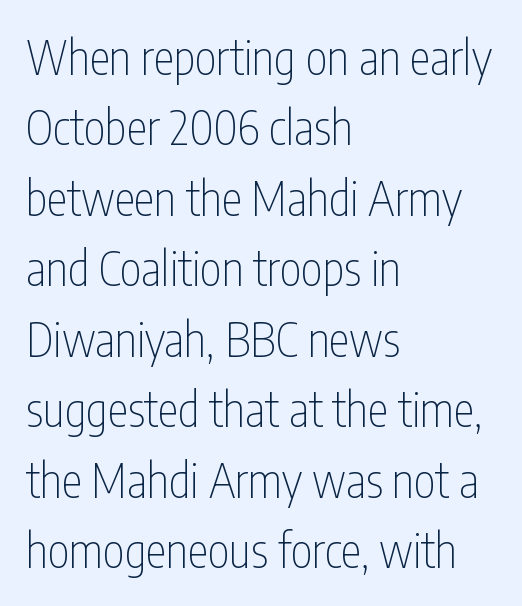
Stems here are at most as thick as an everyday book face. In terms of letterspacing, this is plain default setting. Examine the stroke ends and you'll find no serifs. Unmarked baselines from the first word to the last. Designer's note — italics off, roman on.
